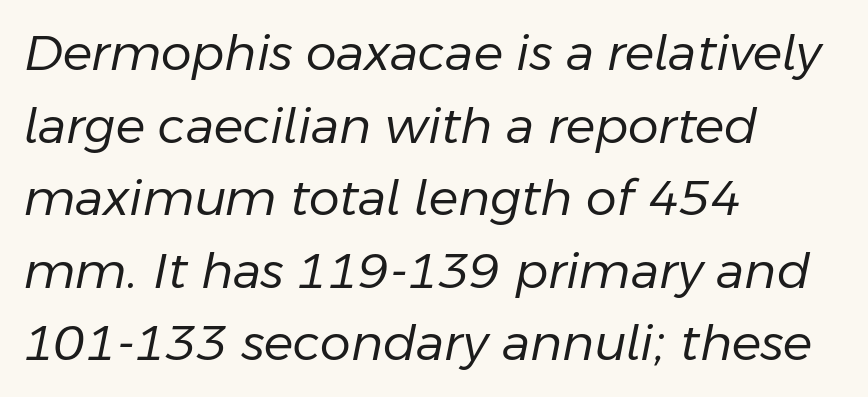
{"italic": "yes", "lean": "right", "slant_degrees": 11, "bold": "no", "weight": "regular", "width": "normal", "stroke_contrast": "low", "x_height": "medium", "monospaced": "no", "underline": "no", "align": "left", "line_spacing": "normal", "line_spacing_ratio": 1.48, "letter_spacing": "normal", "letter_spacing_em": 0.0, "glyph_px": 49}
